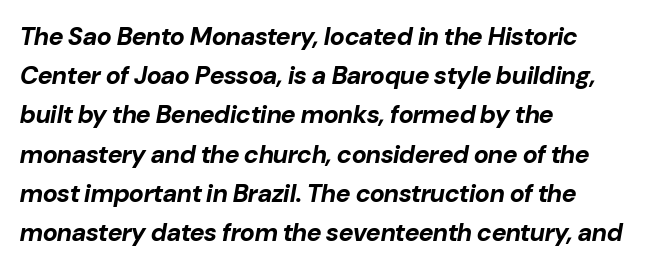
{"italic": "yes", "lean": "right", "slant_degrees": 10, "bold": "yes", "underline": "no", "align": "left", "line_spacing": "normal", "line_spacing_ratio": 1.57, "letter_spacing": "normal", "letter_spacing_em": 0.0, "glyph_px": 25}
